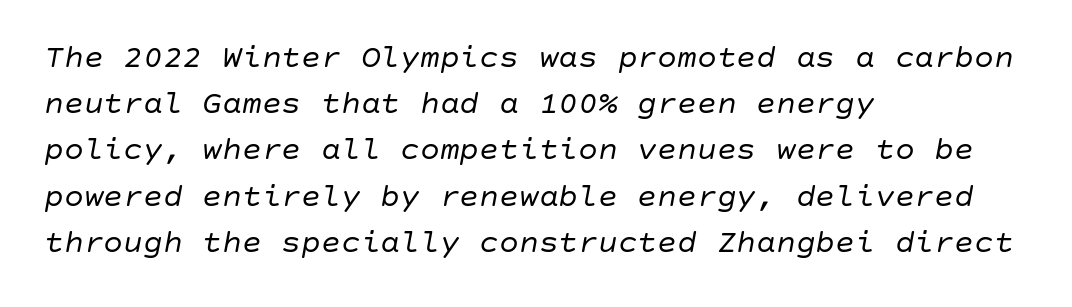
The face used here is rendered with its standard letterfit. Reading down the column, the eye jumps a familiar distance to each next line. Characters are canted at an angle relative to the baseline's perpendicular. This reads as an unemphasized weight, regular at the heaviest.
